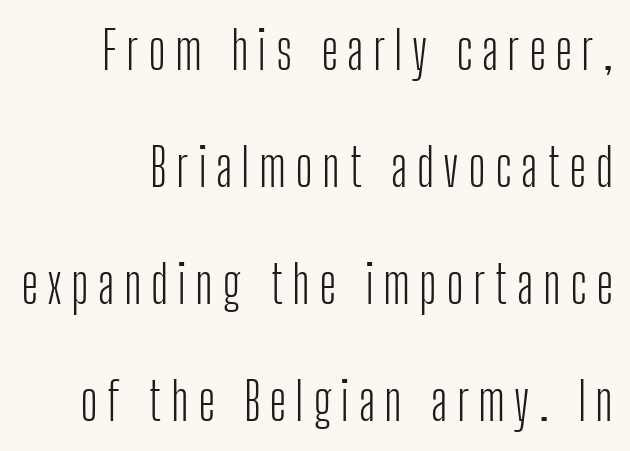
The image shows 53 px light, condensed sans-serif type, upright; set loose line spacing (2.21x), not underlined; low stroke contrast and a medium x-height.
